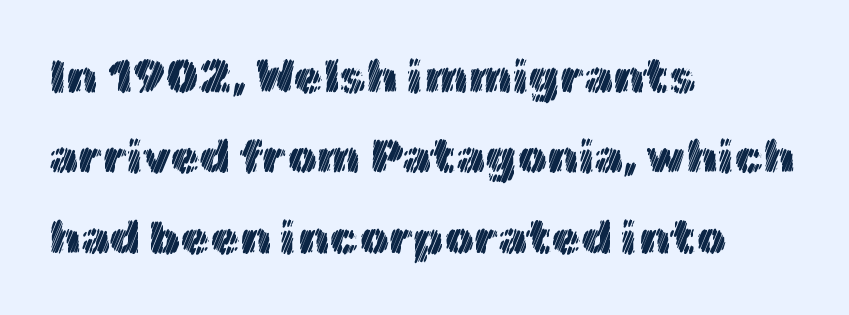
The image shows 47 px text type, upright; set left-aligned, line spacing 1.71x, normal letter spacing, not underlined; a medium x-height.
